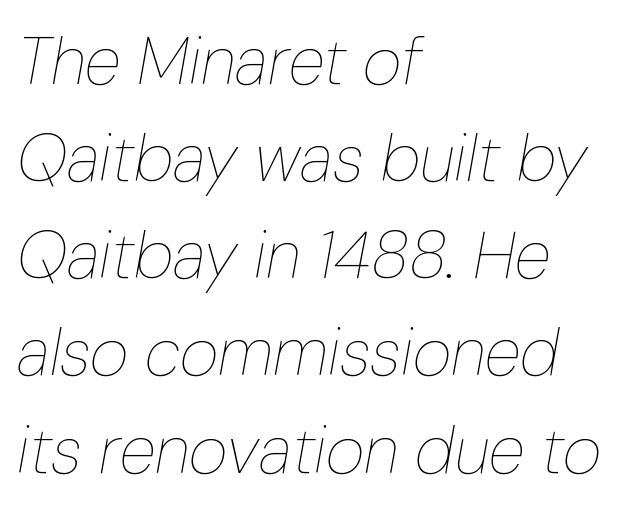
{"italic": "yes", "lean": "right", "slant_degrees": 10, "bold": "no", "weight": "thin", "width": "condensed", "stroke_contrast": "low", "x_height": "medium", "monospaced": "no", "underline": "no", "align": "left", "line_spacing": "normal", "line_spacing_ratio": 1.45, "letter_spacing": "normal", "letter_spacing_em": 0.0, "glyph_px": 67}
